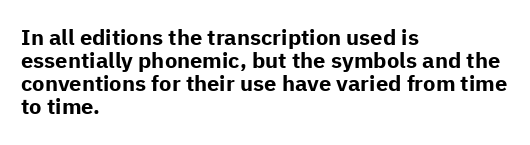
{"italic": "no", "bold": "yes", "underline": "no", "align": "left", "line_spacing": "tight", "line_spacing_ratio": 1.04, "letter_spacing": "normal", "letter_spacing_em": 0.0, "glyph_px": 22}
